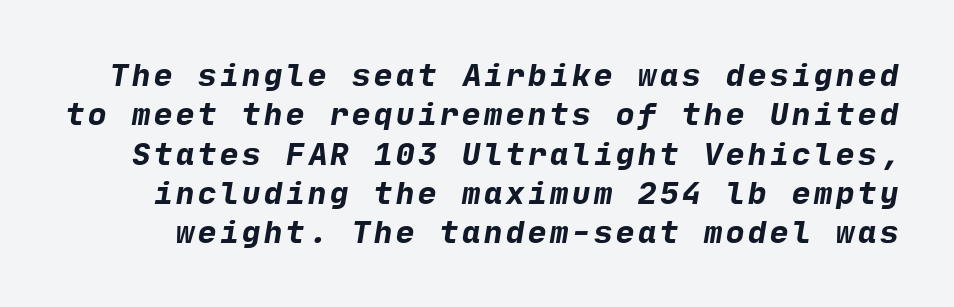
The letters carry no serifs — their stems end cleanly without finishing strokes. The block of text has a typical density, with ordinary space between rows. Heavy-handed strokes throughout: this text is bold. Underline: absent.
